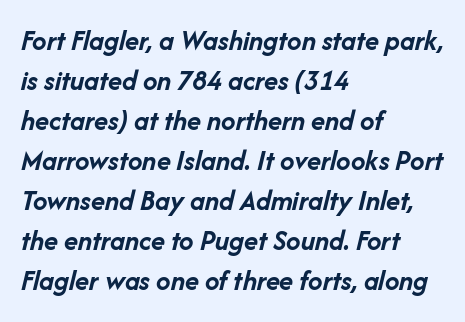
{"italic": "yes", "lean": "right", "slant_degrees": 14, "bold": "yes", "weight": "semibold", "width": "normal", "stroke_contrast": "low", "x_height": "medium", "monospaced": "no", "underline": "no", "align": "left", "line_spacing": "normal", "line_spacing_ratio": 1.38, "letter_spacing": "normal", "letter_spacing_em": 0.0, "glyph_px": 29}
